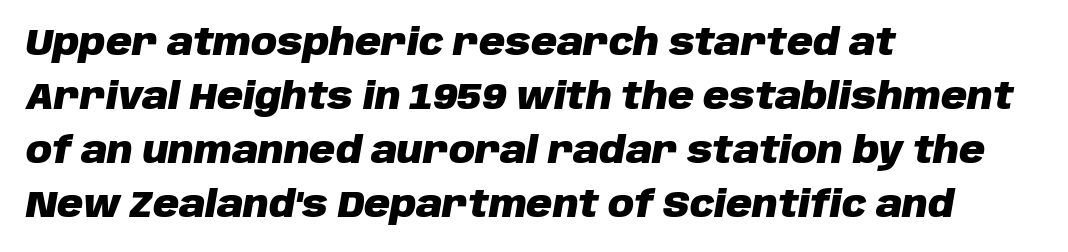
Is the letter spacing exaggerated? No — it looks like the ordinary default. Anything drawn beneath the words? Only blank space. Normally led — the rows are evenly, conventionally spaced. Here the designer chose a conventional face with non-uniform glyph widths. Heft: maximum for text — a bold. Looking at the ascenders, they clearly lean.
